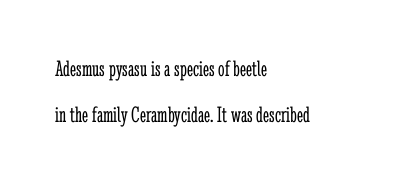
The image shows 23 px text type, upright; set left-aligned, loose line spacing (1.98x), normal letter spacing, not underlined.
